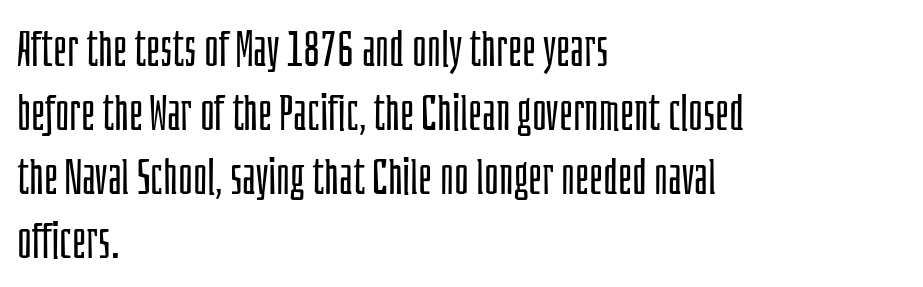
Whoever set this chose a conventional vertical rhythm. The line texture is even and compact thanks to regular tracking. Here the designer chose a conventional face with non-uniform glyph widths. No heavy texture on the line: the type isn't bold. In terms of posture, this sample is upright. Does the copy run flush right? No — it runs flush left.
